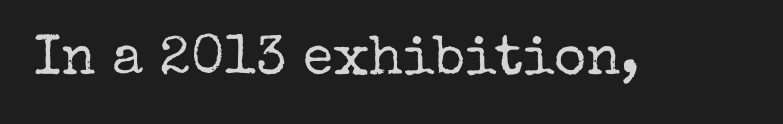
Q: Is the text bold? A: No.
Q: Is the text italic (slanted)? A: No, it is upright.
Q: Is the typeface a serif or a sans-serif typeface? A: Serif.
Q: Is the text underlined? A: No.
Q: Is the spacing between letters normal or unusually wide? A: Normal.
Q: Width (condensed, normal, or wide)? A: Normal.
Q: Stroke contrast? A: Low.
Q: x-height? A: Medium.
Q: Monospaced? A: No.
